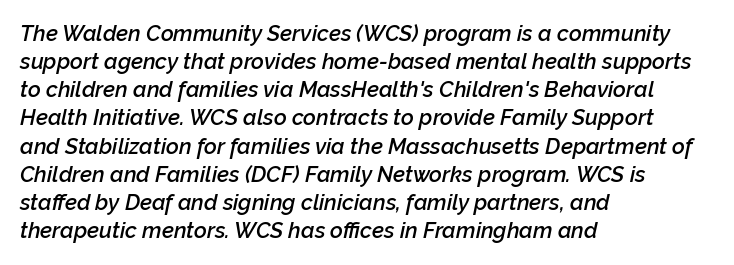
The image shows 22 px text type, italic (leaning right); set left-aligned, normal line spacing (1.28x), normal letter spacing, not underlined.
